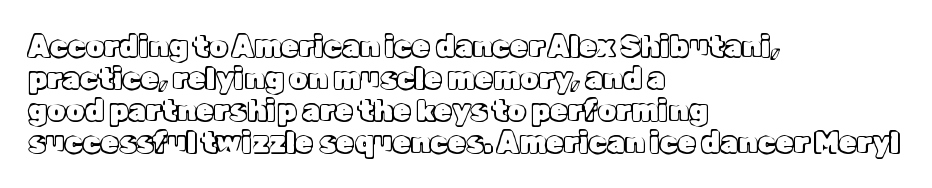
The horizontal fit of the characters is conventional and even. Each new line begins almost immediately beneath the previous one. Is this a fixed-width face? No — the glyphs have proportional, varying widths. Where is the straight margin? On the left. Nope, not italic — everything's standing straight. Underlining? Definitely not there.
